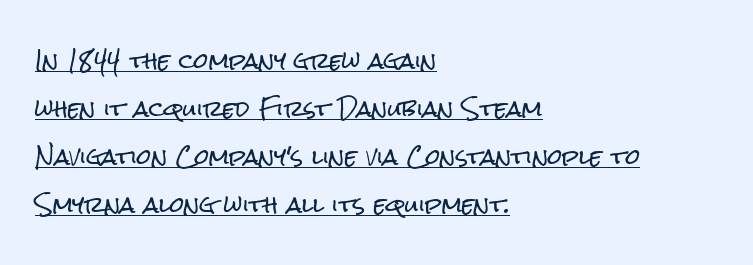
Q: Is the text italic (slanted)? A: No, it is upright.
Q: Is the text underlined? A: Yes.
Q: How is the paragraph aligned? A: Left-aligned.
Q: Is the spacing between letters normal or unusually wide? A: Normal.
Q: Is the spacing between lines tight, normal or loose? A: Loose.
